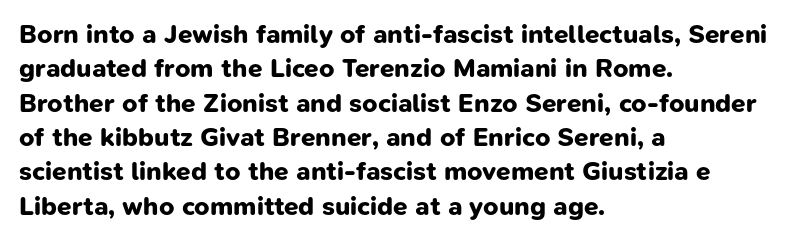
The image shows 26 px bold type; set left-aligned, normal line spacing (1.32x), normal letter spacing, not underlined.
